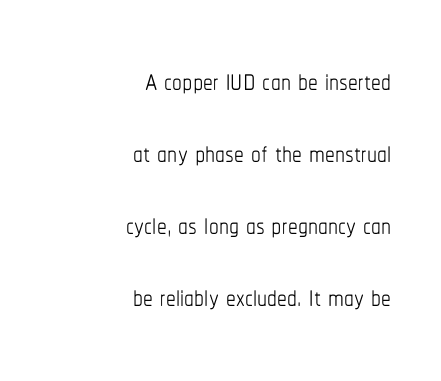
{"italic": "no", "bold": "no", "weight": "thin", "width": "condensed", "stroke_contrast": "low", "x_height": "medium", "monospaced": "no", "underline": "no", "align": "right", "line_spacing_ratio": 1.85, "letter_spacing": "normal", "letter_spacing_em": 0.0, "glyph_px": 39}
